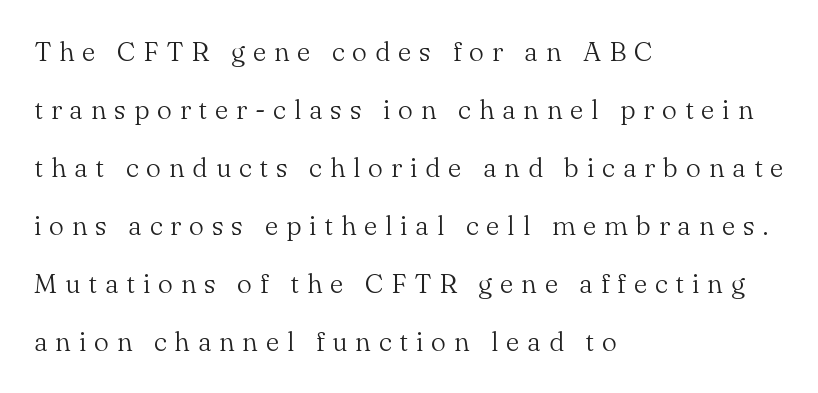
The image shows 27 px text type, upright; set left-aligned, loose line spacing (2.15x), unusually wide letter spacing (+0.29 em), not underlined.
